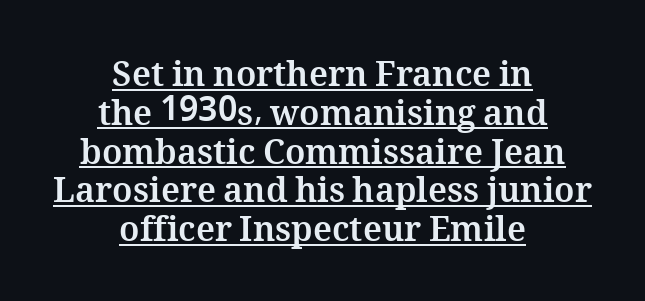
{"italic": "no", "bold": "yes", "weight": "bold", "width": "normal", "stroke_contrast": "medium", "x_height": "medium", "monospaced": "no", "underline": "yes", "align": "center", "line_spacing": "tight", "line_spacing_ratio": 1.14, "letter_spacing": "normal", "letter_spacing_em": 0.0, "glyph_px": 34}
